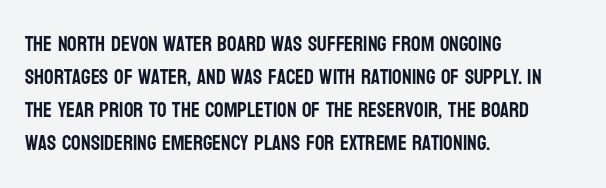
Do the letters lean? They stand straight. You could call the tracking neutral — neither tight nor loose. The passage shown is not underscored anywhere. The ragged edge is on the right, which tells us the setting is flush left. Students, observe: this is what conventionally led text looks like.
